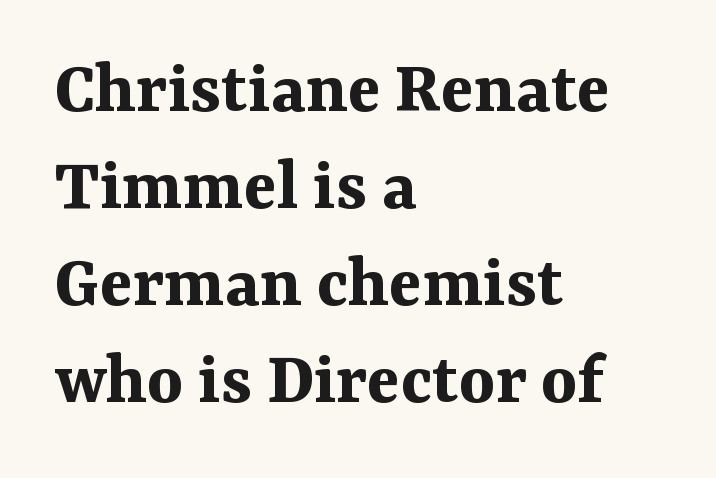
Typesetter's note: full bold, strokes at maximum text heaviness. Short and long lines alike share a common starting point at left. Students, observe: this is what conventionally led text looks like. Stroke terminals: seriffed.
